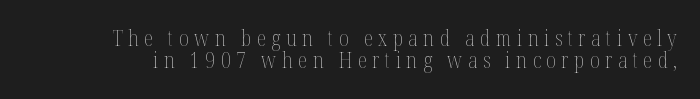
Vertical stems look standard width or narrower in stroke. No word sits above an underline. Cramped leading. Is the letter spacing exaggerated? Yes — the characters are pushed far apart. Upright lettering throughout.
